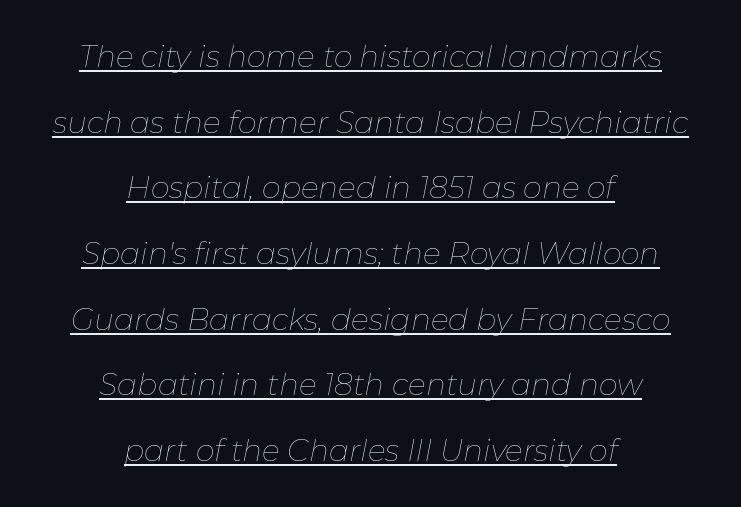
The image shows 30 px thin type, italic (leaning right); set centered, loose line spacing (2.19x), normal letter spacing, underlined; low stroke contrast and a medium x-height.
